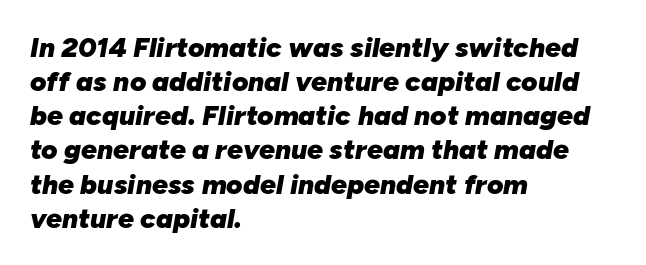
{"italic": "yes", "lean": "right", "slant_degrees": 10, "bold": "yes", "weight": "heavy", "width": "normal", "stroke_contrast": "low", "x_height": "medium", "monospaced": "no", "underline": "no", "align": "left", "line_spacing_ratio": 1.22, "letter_spacing": "normal", "letter_spacing_em": 0.0, "glyph_px": 28}
